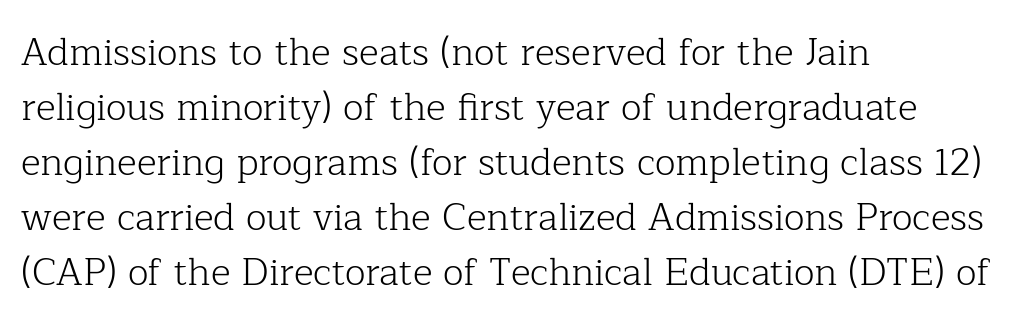
Q: Is the text bold? A: No.
Q: Is the text italic (slanted)? A: No, it is upright.
Q: Is the typeface a serif or a sans-serif typeface? A: Serif.
Q: Is the text underlined? A: No.
Q: How is the paragraph aligned? A: Left-aligned.
Q: Is the spacing between letters normal or unusually wide? A: Normal.
Q: Is the spacing between lines tight, normal or loose? A: Normal.
Q: Width (condensed, normal, or wide)? A: Normal.
Q: Stroke contrast? A: Low.
Q: x-height? A: Medium.
Q: Monospaced? A: No.
